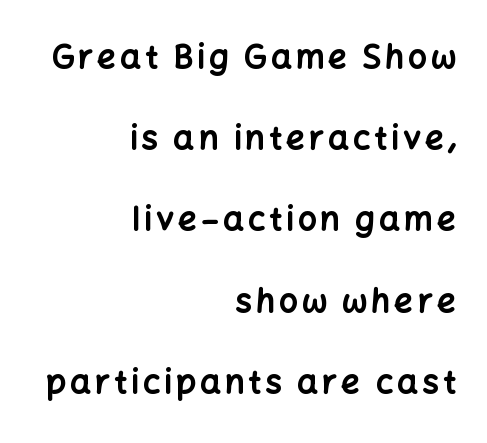
{"serif": "no", "italic": "no", "bold": "yes", "weight": "bold", "width": "normal", "stroke_contrast": "low", "x_height": "medium", "monospaced": "no", "underline": "no", "align": "right", "line_spacing": "loose", "line_spacing_ratio": 2.46, "glyph_px": 33}
